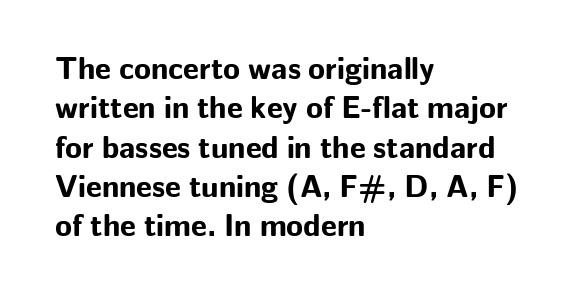
Q: Is the text bold? A: Yes.
Q: Is the text italic (slanted)? A: No, it is upright.
Q: Is the typeface a serif or a sans-serif typeface? A: Sans-serif.
Q: Is the text underlined? A: No.
Q: How is the paragraph aligned? A: Left-aligned.
Q: Is the spacing between letters normal or unusually wide? A: Normal.
Q: Is the spacing between lines tight, normal or loose? A: Normal.
Q: Width (condensed, normal, or wide)? A: Normal.
Q: Stroke contrast? A: Low.
Q: x-height? A: Medium.
Q: Monospaced? A: No.
